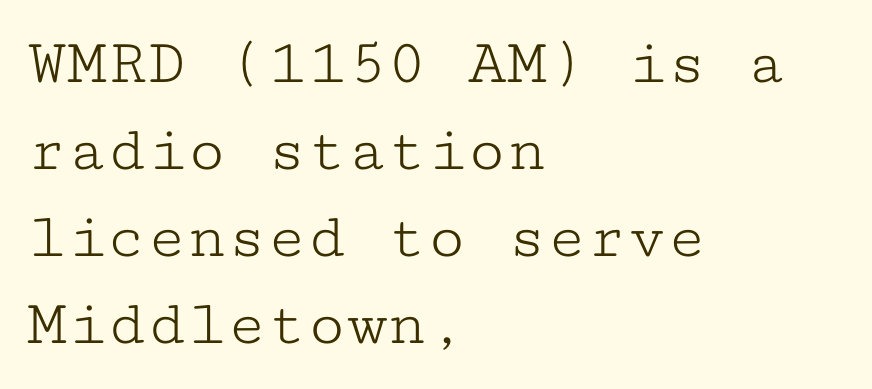
Every character here occupies the same horizontal width, giving the sample a typewriter-like rhythm. You can tell it's not italic because the verticals are truly vertical. How are the letters spaced? Ordinarily, with no added tracking. The words here are not underlined. These lines are composed in type with serifs. Normally led — the rows are evenly, conventionally spaced.
